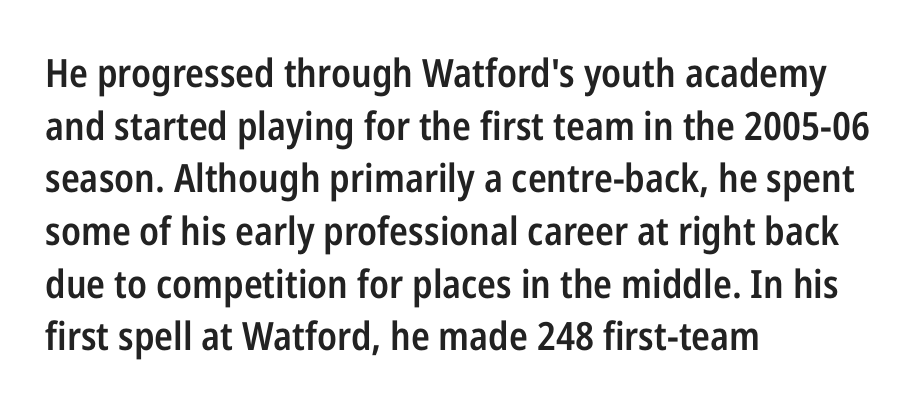
Q: Is the text bold? A: Semi-bold.
Q: Is the text italic (slanted)? A: No, it is upright.
Q: Is the typeface a serif or a sans-serif typeface? A: Sans-serif.
Q: Is the text underlined? A: No.
Q: How is the paragraph aligned? A: Left-aligned.
Q: Is the spacing between letters normal or unusually wide? A: Normal.
Q: Is the spacing between lines tight, normal or loose? A: Normal.
Q: Width (condensed, normal, or wide)? A: Condensed.
Q: Stroke contrast? A: Low.
Q: x-height? A: Medium.
Q: Monospaced? A: No.
